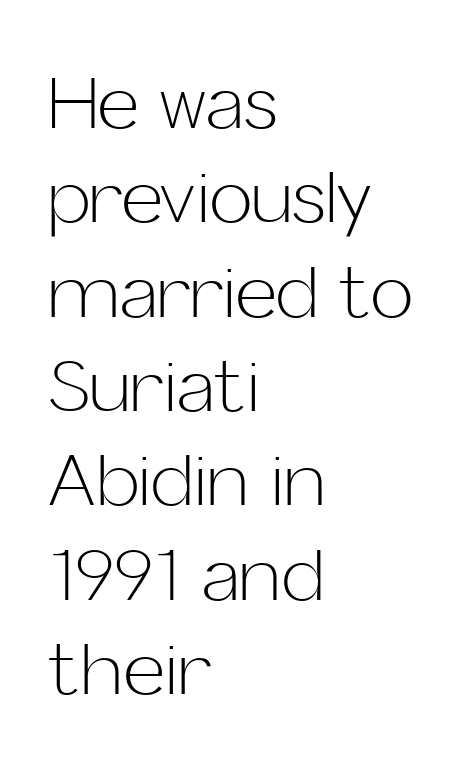
Q: Is the text bold? A: No.
Q: Is the text italic (slanted)? A: No, it is upright.
Q: Is the typeface a serif or a sans-serif typeface? A: Sans-serif.
Q: Is the text underlined? A: No.
Q: How is the paragraph aligned? A: Left-aligned.
Q: Is the spacing between letters normal or unusually wide? A: Normal.
Q: Is the spacing between lines tight, normal or loose? A: Normal.
Q: Width (condensed, normal, or wide)? A: Normal.
Q: Stroke contrast? A: Low.
Q: x-height? A: Medium.
Q: Monospaced? A: No.
